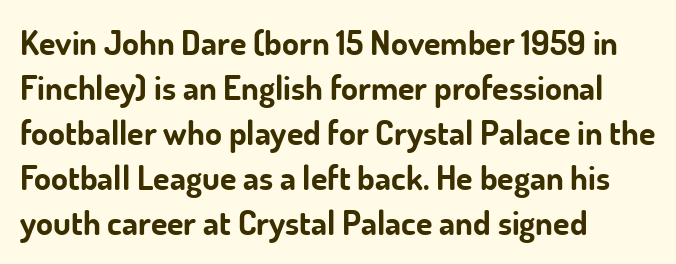
The image shows 34 px bold sans-serif type, upright; set left-aligned, normal line spacing (1.32x), normal letter spacing, not underlined; low stroke contrast and a small x-height.
